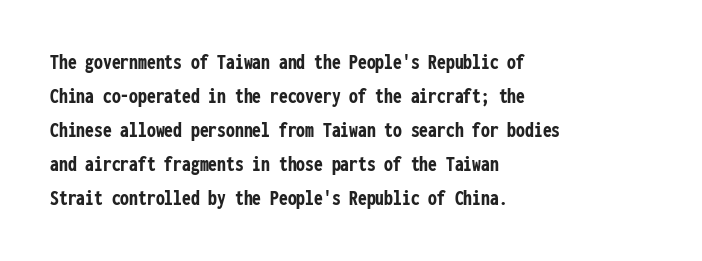
Q: Is the text bold? A: Yes.
Q: Is the text italic (slanted)? A: No, it is upright.
Q: Is the text underlined? A: No.
Q: How is the paragraph aligned? A: Left-aligned.
Q: Is the spacing between letters normal or unusually wide? A: Normal.
Q: Is the spacing between lines tight, normal or loose? A: Normal.
